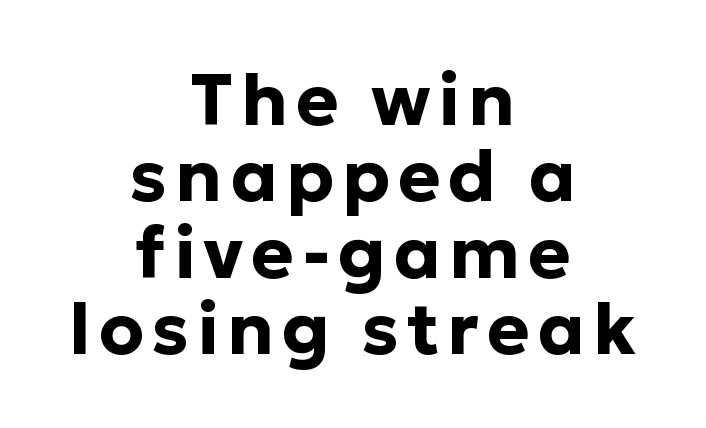
The image shows 72 px bold sans-serif type, upright; set centered, tight line spacing (1.06x), not underlined; low stroke contrast and a medium x-height.
